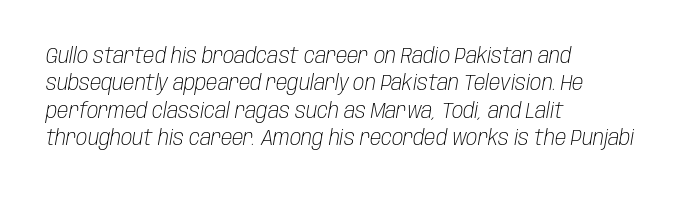
The image shows 21 px text type, italic (leaning right); set left-aligned, normal line spacing (1.3x), normal letter spacing, not underlined.
